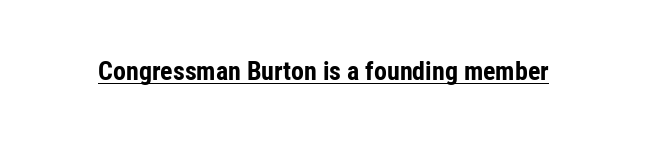
{"italic": "no", "bold": "yes", "underline": "yes", "letter_spacing": "normal", "letter_spacing_em": 0.0, "glyph_px": 26}
